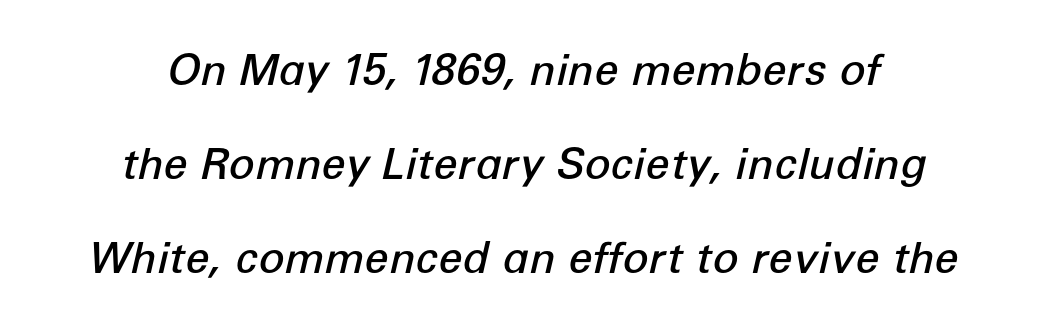
Q: Is the text bold? A: Semi-bold.
Q: Is the text italic (slanted)? A: Yes, it leans right by about 12 degrees.
Q: Is the text underlined? A: No.
Q: Is the spacing between letters normal or unusually wide? A: Normal.
Q: Is the spacing between lines tight, normal or loose? A: Loose.
Q: Width (condensed, normal, or wide)? A: Normal.
Q: Stroke contrast? A: Low.
Q: x-height? A: Medium.
Q: Monospaced? A: No.
